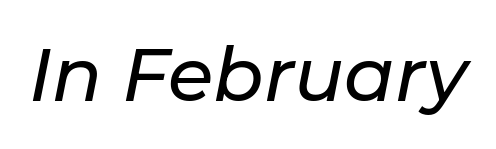
The letters advance in unequal steps, a hallmark of proportional type. Would a proofreader flag this as italicized? Yes. Rule under the text: the space is simply empty. Glyph-to-glyph distance matches everyday printed text.
